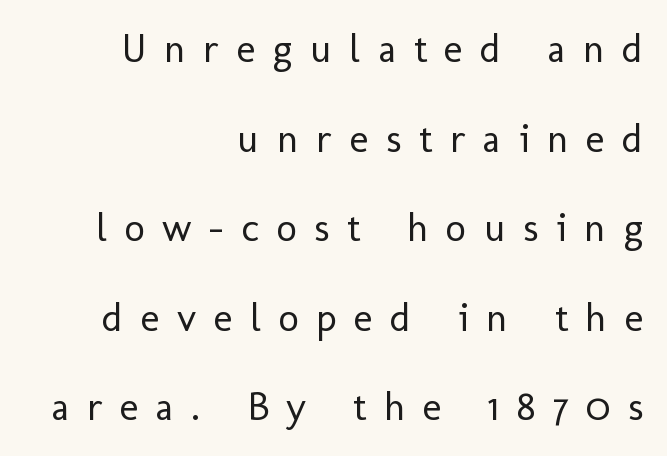
Here the glyphs are tracked loosely, breaking word shapes into spaced letters. Alignment: flush right. Words float on clear page, feet unadorned. Notice the wide empty band between every row — that's loose leading.
